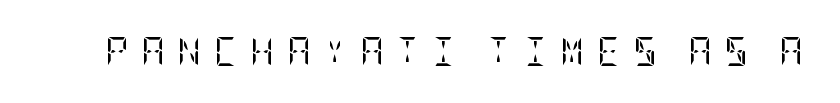
Q: Is the text bold? A: No.
Q: Is the text italic (slanted)? A: No, it is upright.
Q: Is the typeface a serif or a sans-serif typeface? A: Serif.
Q: Is the text underlined? A: No.
Q: Is the spacing between letters normal or unusually wide? A: Unusually wide.
Q: Width (condensed, normal, or wide)? A: Condensed.
Q: Stroke contrast? A: Low.
Q: x-height? A: Large.
